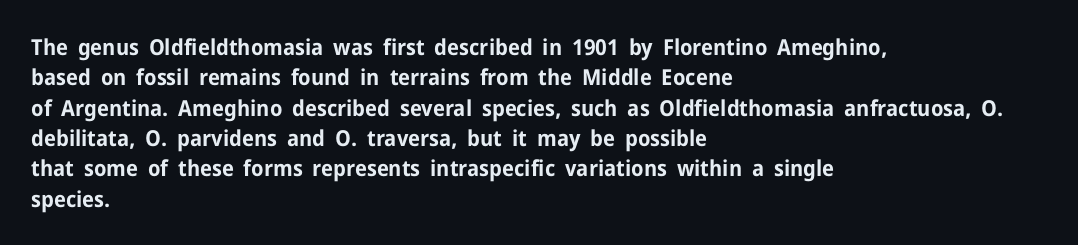
{"italic": "no", "bold": "yes", "underline": "no", "align": "left", "line_spacing": "normal", "line_spacing_ratio": 1.38, "letter_spacing": "normal", "letter_spacing_em": 0.0, "glyph_px": 22}
